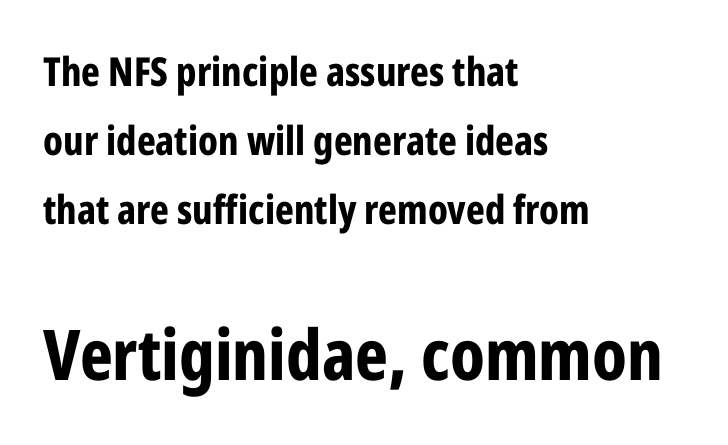
{"serif": "no", "italic": "no", "bold": "yes", "weight": "bold", "width": "condensed", "stroke_contrast": "low", "x_height": "medium", "monospaced": "no", "underline": "no", "align": "left", "line_spacing_ratio": 1.72, "letter_spacing": "normal", "letter_spacing_em": 0.0, "larger_block": "second", "size_ratio": 1.75, "glyph_px": 70}
